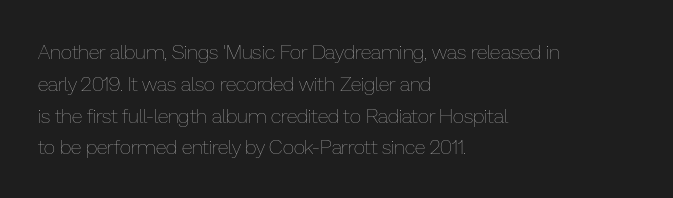
This is not heavy type; no bold has been used. Tracking here is standard; glyphs follow each other at the usual distance. Horizontal bands of white between lines are of average thickness. Underlining? Definitely not there. A student would call this left alignment; a typographer would say flush left, rag right.
